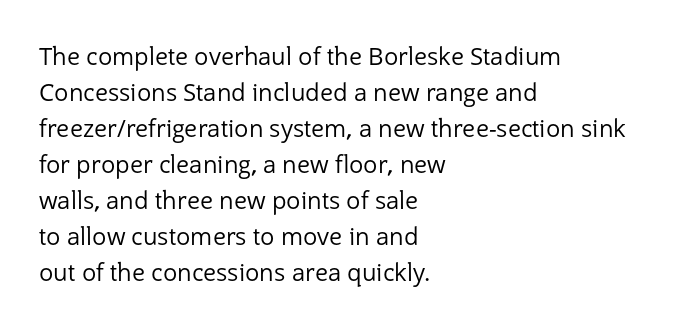
Q: Is the text bold? A: No.
Q: Is the text italic (slanted)? A: No, it is upright.
Q: Is the text underlined? A: No.
Q: How is the paragraph aligned? A: Left-aligned.
Q: Is the spacing between letters normal or unusually wide? A: Normal.
Q: Is the spacing between lines tight, normal or loose? A: Normal.
